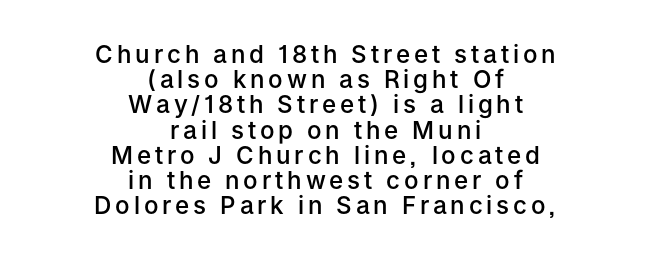
The image shows 24 px text type, upright; set centered, tight line spacing (1.05x), not underlined.
